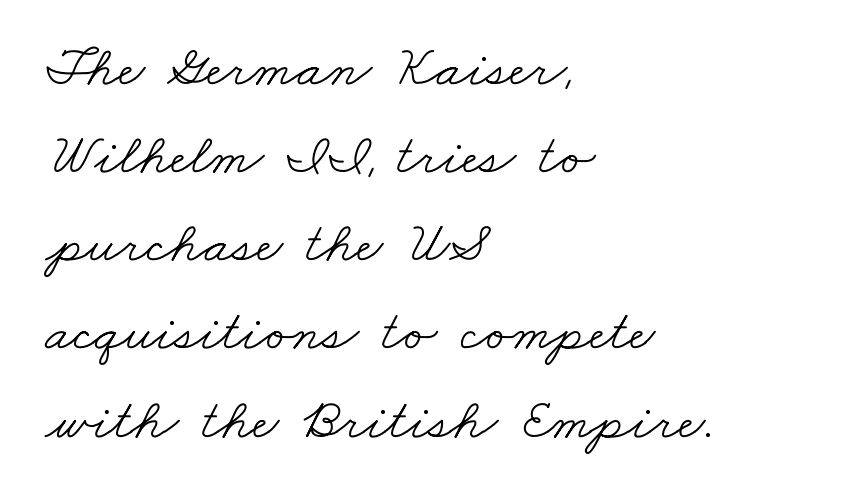
{"serif": "yes", "bold": "no", "weight": "light", "width": "wide", "stroke_contrast": "low", "x_height": "small", "monospaced": "no", "underline": "no", "align": "left", "line_spacing": "normal", "line_spacing_ratio": 1.52, "letter_spacing": "normal", "letter_spacing_em": 0.0, "glyph_px": 58}
